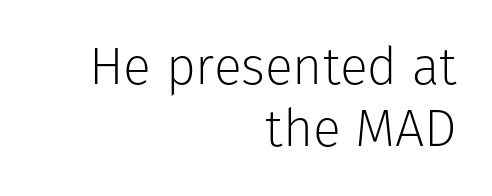
The designer went with a sans here, leaving each stem footless. The passage shown is not bold in any degree. Only glyphs here, with clear space below each row. These lines are rendered in a variable-pitch font. The rag falls on the left side of this text block. Compared with typical body copy, the letter spacing here is the same.
